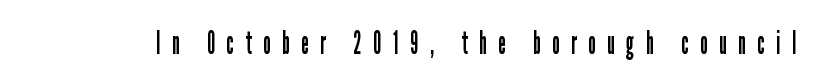
Are there feet on the stems? There aren't — it's a sans. Designer's note — italics off, roman on. The space directly below the letters is spotless. The passage shown is not bold in any degree. The tracking jumps out immediately: characters are airy and widely separated. The passage shown is typed in a proportional face where columns would drift.
